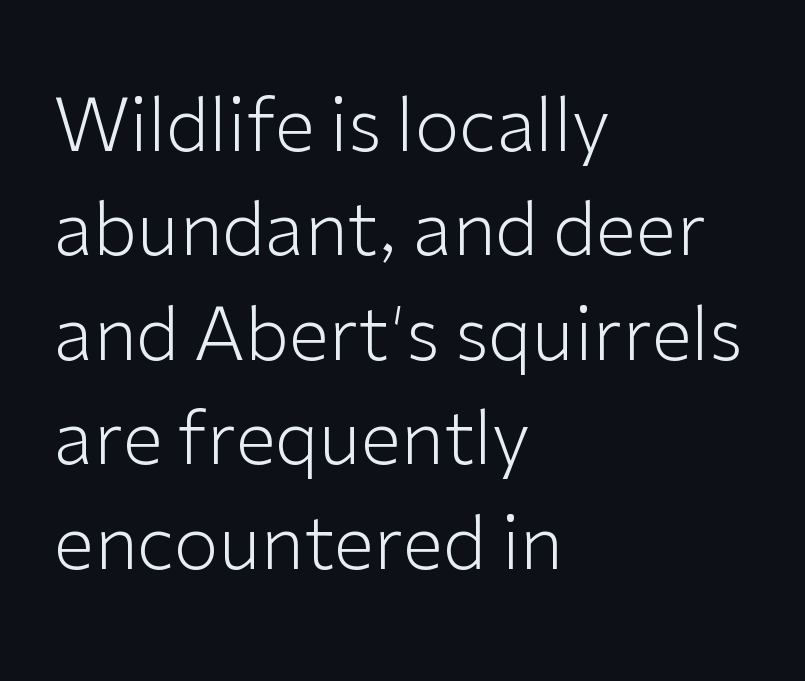
Q: Is the text bold? A: No.
Q: Is the text italic (slanted)? A: No, it is upright.
Q: Is the typeface a serif or a sans-serif typeface? A: Sans-serif.
Q: Is the text underlined? A: No.
Q: How is the paragraph aligned? A: Left-aligned.
Q: Is the spacing between letters normal or unusually wide? A: Normal.
Q: Is the spacing between lines tight, normal or loose? A: Normal.
Q: Width (condensed, normal, or wide)? A: Normal.
Q: Stroke contrast? A: Low.
Q: x-height? A: Medium.
Q: Monospaced? A: No.
